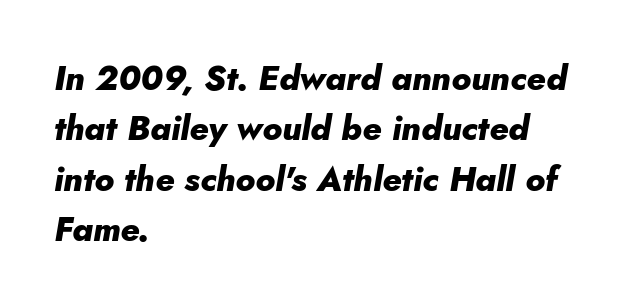
The image shows 34 px heavy type, italic (leaning right); set left-aligned, normal line spacing (1.48x), normal letter spacing, not underlined; low stroke contrast and a small x-height.
